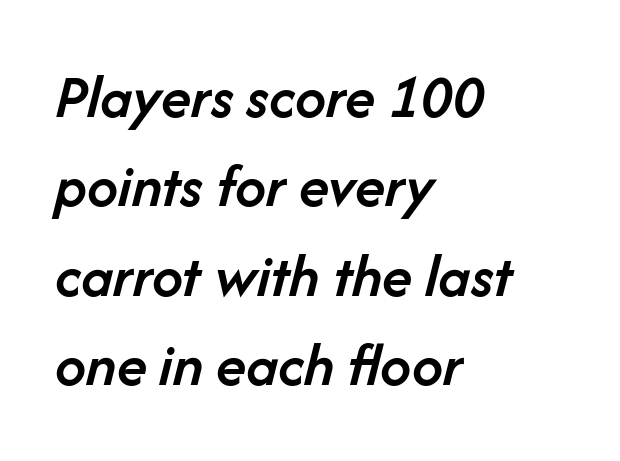
{"italic": "yes", "lean": "right", "slant_degrees": 14, "bold": "semi", "weight": "semibold", "width": "normal", "stroke_contrast": "low", "x_height": "medium", "monospaced": "no", "underline": "no", "align": "left", "line_spacing": "normal", "line_spacing_ratio": 1.44, "letter_spacing": "normal", "letter_spacing_em": 0.0, "glyph_px": 62}
